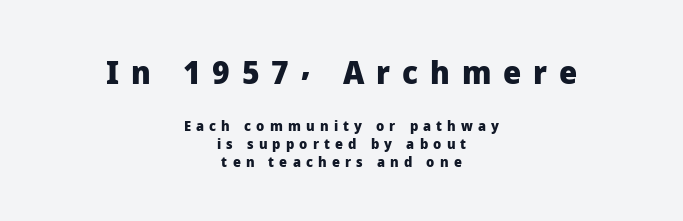
The text was rendered using a sans face with plain stroke endings. These lines are rendered in a variable-pitch font. Caption: upper text group enlarged, lower text group reduced. The passage shown has open, widely tracked lettering throughout. Caption: bold face, heavy strokes.
